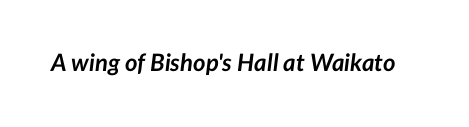
You'd pick this weight for a headline — it's a proper bold. Compared with typical body copy, the letter spacing here is the same. The space beneath each line is pristine and unruled. An italicized treatment has been applied to the whole sample.
